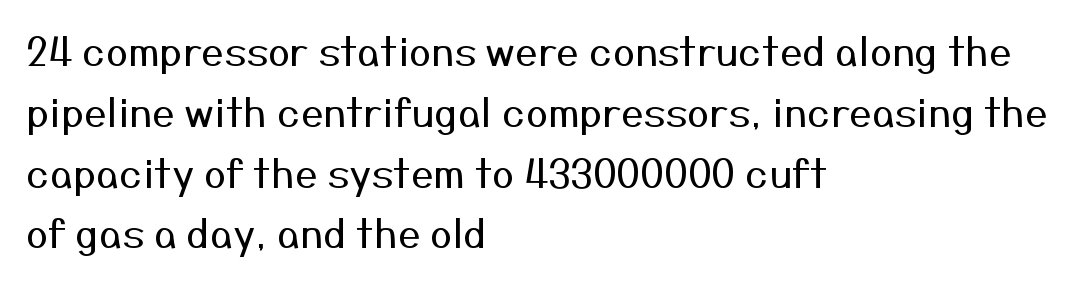
The image shows 40 px regular-weight sans-serif type, upright; set left-aligned, normal line spacing (1.52x), normal letter spacing, not underlined; medium stroke contrast and a medium x-height.
